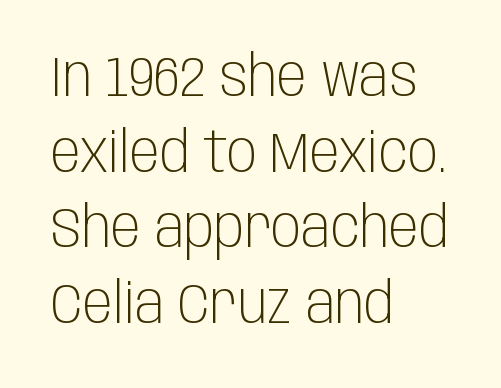
Summary of vertical rhythm: regular, with standard interline spacing. The face used here is rendered with its standard letterfit. The zone under the glyphs is completely vacant. The axis of the letterforms is exactly vertical. Typeset ragged right — the left edge is the straight one. The passage shown is typed in a proportional face where columns would drift.
